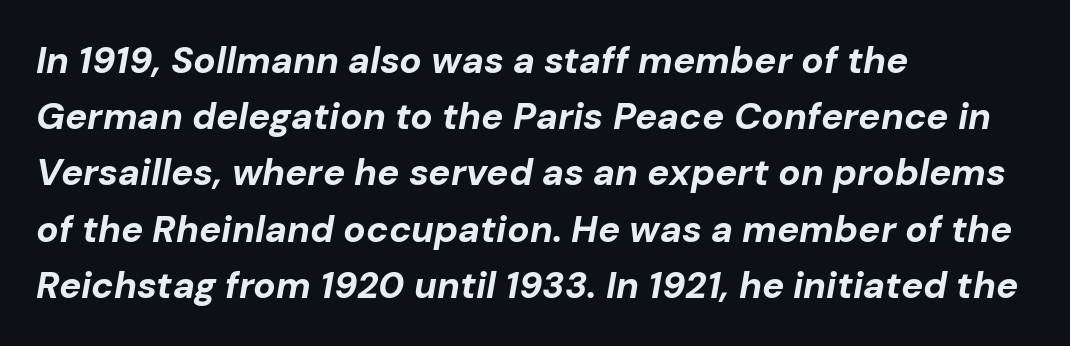
Q: Is the text bold? A: Yes.
Q: Is the text italic (slanted)? A: Yes, it leans right by about 10 degrees.
Q: Is the text underlined? A: No.
Q: How is the paragraph aligned? A: Left-aligned.
Q: Is the spacing between letters normal or unusually wide? A: Normal.
Q: Is the spacing between lines tight, normal or loose? A: Normal.
Q: Width (condensed, normal, or wide)? A: Normal.
Q: Stroke contrast? A: Low.
Q: x-height? A: Medium.
Q: Monospaced? A: No.
